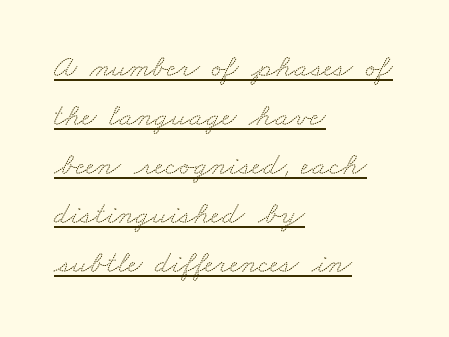
{"serif": "yes", "width": "wide", "stroke_contrast": "medium", "x_height": "small", "monospaced": "no", "underline": "yes", "align": "left", "line_spacing": "normal", "line_spacing_ratio": 1.53, "letter_spacing": "normal", "letter_spacing_em": 0.0, "glyph_px": 32}
